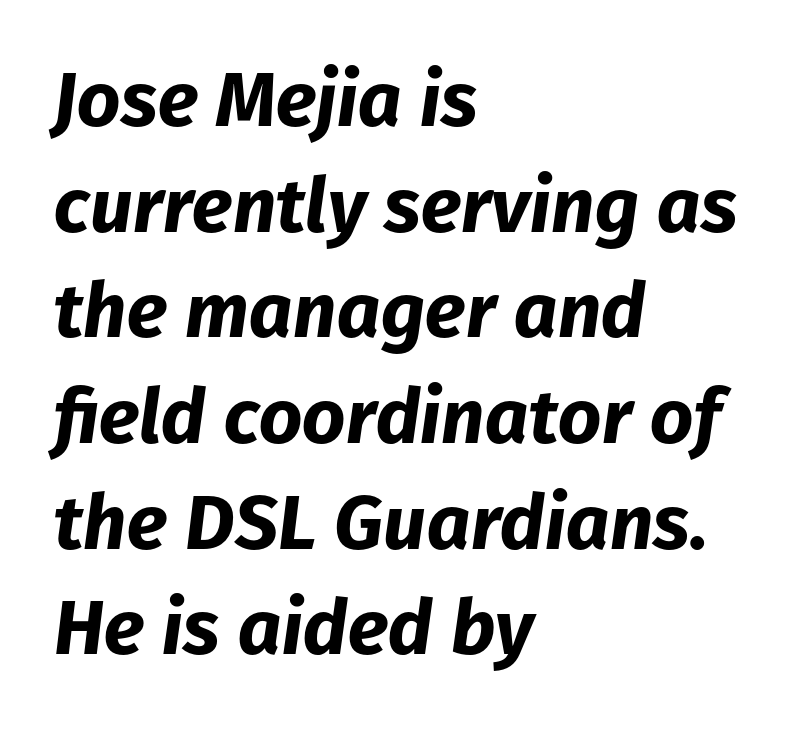
Q: Is the text bold? A: Yes.
Q: Is the text italic (slanted)? A: Yes, it leans right by about 8 degrees.
Q: Is the text underlined? A: No.
Q: How is the paragraph aligned? A: Left-aligned.
Q: Is the spacing between letters normal or unusually wide? A: Normal.
Q: Is the spacing between lines tight, normal or loose? A: Normal.
Q: Width (condensed, normal, or wide)? A: Normal.
Q: Stroke contrast? A: Low.
Q: x-height? A: Medium.
Q: Monospaced? A: No.
